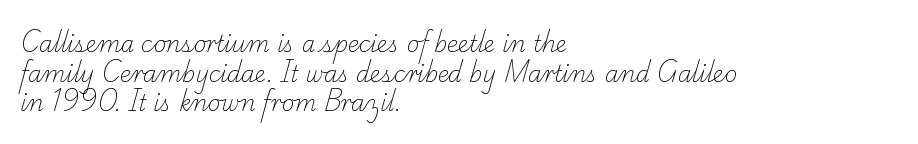
The image shows 22 px text type; set left-aligned, normal line spacing (1.35x), normal letter spacing, not underlined.
